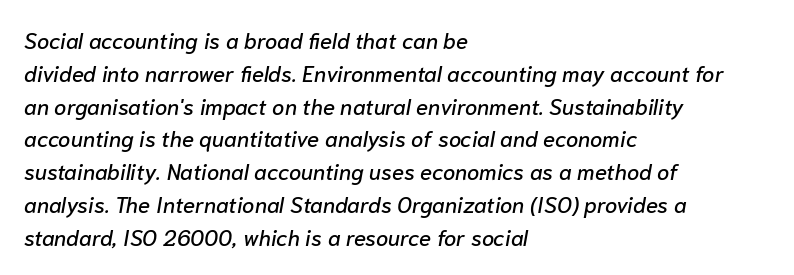
The image shows 22 px text type, italic (leaning right); set left-aligned, normal line spacing (1.49x), normal letter spacing, not underlined.
